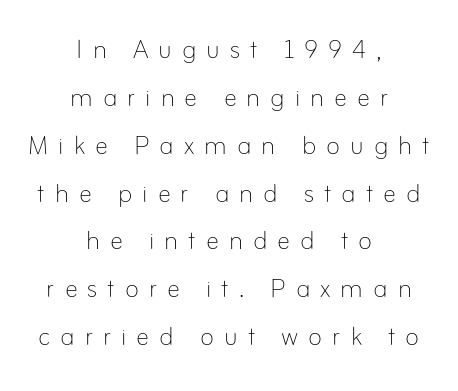
{"italic": "no", "bold": "no", "weight": "thin", "width": "normal", "stroke_contrast": "low", "x_height": "small", "monospaced": "no", "underline": "no", "align": "center", "line_spacing": "normal", "line_spacing_ratio": 1.45, "letter_spacing": "wide", "letter_spacing_em": 0.3, "glyph_px": 33}
